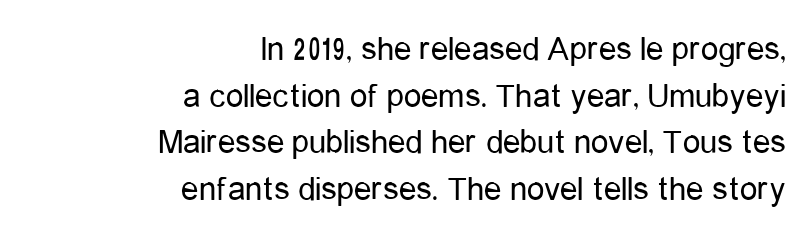
Default kerning and tracking; the words read as compact shapes. You can tell it's not italic because the verticals are truly vertical. Note the varied advance widths — an 'i' is clearly narrower than an 'm'. Letters rest on an invisible, unmarked baseline. Is the block centered? No — it sits flush against the right margin. On a weight scale, this lands at 450 or below.
